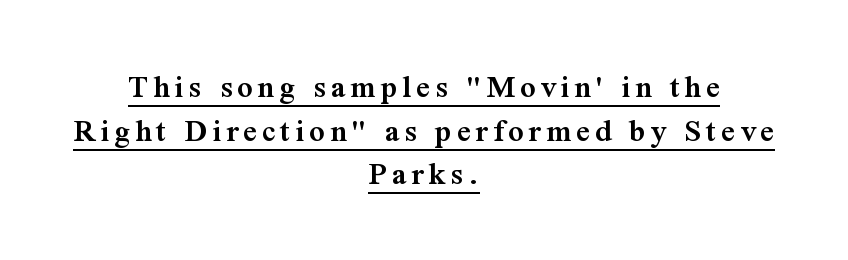
Q: Is the text bold? A: Semi-bold.
Q: Is the text italic (slanted)? A: No, it is upright.
Q: Is the typeface a serif or a sans-serif typeface? A: Serif.
Q: Is the text underlined? A: Yes.
Q: How is the paragraph aligned? A: Centered.
Q: Is the spacing between lines tight, normal or loose? A: Normal.
Q: Width (condensed, normal, or wide)? A: Normal.
Q: Stroke contrast? A: Medium.
Q: x-height? A: Medium.
Q: Monospaced? A: No.
